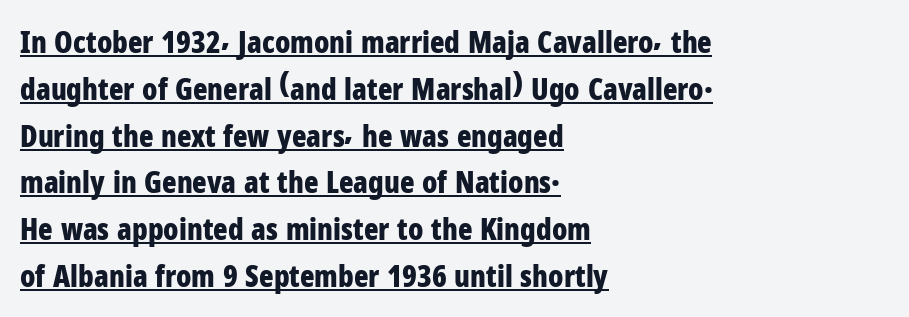
Teacher's note: observe the even left margin — that is flush-left alignment. Nobody touched the tracking dial on this one. The glyphs in this specimen are sans serif. Honestly, the underline is the first thing you notice here. If you drew a line through each stem, it would be perfectly vertical. Summary of vertical rhythm: regular, with standard interline spacing.
